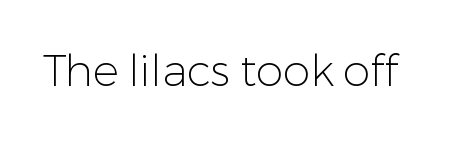
Q: Is the text bold? A: No.
Q: Is the text italic (slanted)? A: No, it is upright.
Q: Is the typeface a serif or a sans-serif typeface? A: Sans-serif.
Q: Is the text underlined? A: No.
Q: Is the spacing between letters normal or unusually wide? A: Normal.
Q: Width (condensed, normal, or wide)? A: Normal.
Q: Stroke contrast? A: Low.
Q: x-height? A: Medium.
Q: Monospaced? A: No.
